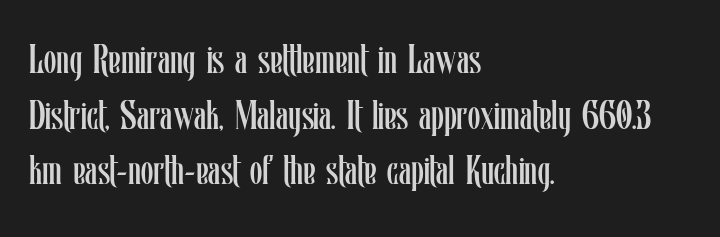
Rendered with straight, roman letterforms. This sample keeps an unexceptional amount of space between lines. Teacher's note: observe the even left margin — that is flush-left alignment. The baseline area is clear. Do the characters align in a grid? No, the font is proportional. The strokes carry an ordinary text weight at most.
